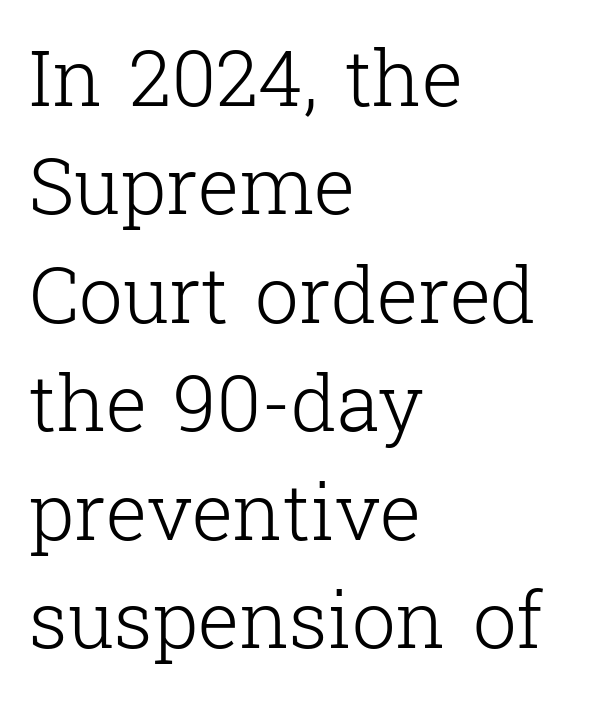
{"serif": "yes", "italic": "no", "bold": "no", "weight": "light", "width": "normal", "stroke_contrast": "low", "x_height": "medium", "monospaced": "no", "underline": "no", "align": "left", "line_spacing": "normal", "line_spacing_ratio": 1.39, "letter_spacing": "normal", "letter_spacing_em": 0.0, "glyph_px": 78}
